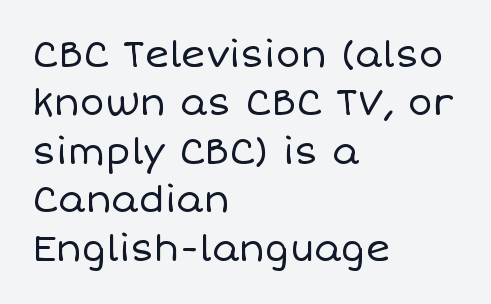
The image shows 37 px regular-weight type, upright; set left-aligned, normal line spacing (1.31x), normal letter spacing, not underlined; low stroke contrast and a large x-height.
